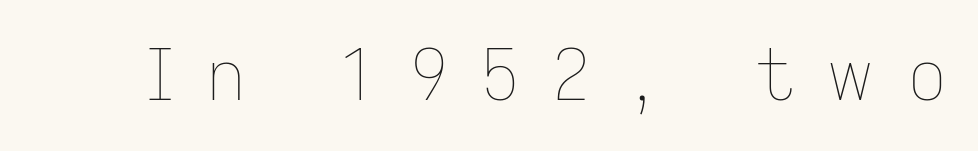
{"italic": "no", "bold": "no", "weight": "thin", "width": "normal", "stroke_contrast": "low", "x_height": "medium", "monospaced": "no", "underline": "no", "letter_spacing": "wide", "letter_spacing_em": 0.44, "glyph_px": 70}
